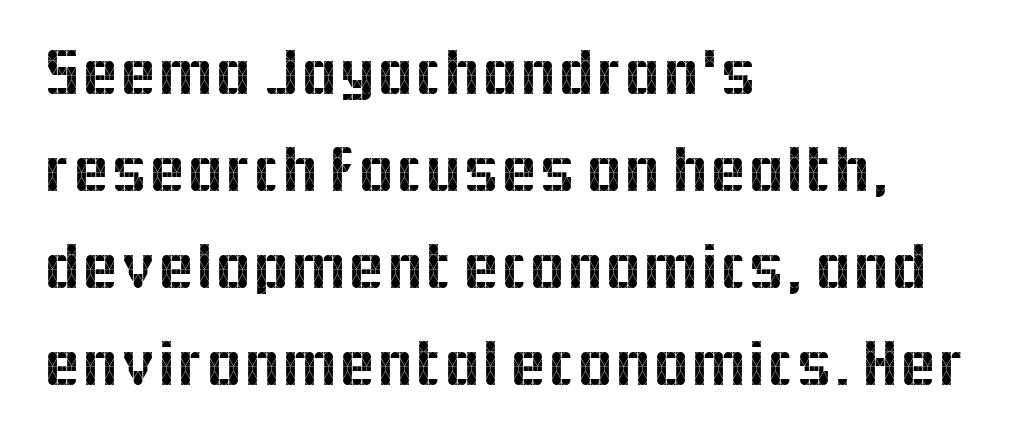
The image shows 67 px sans-serif type, upright; set left-aligned, normal line spacing (1.45x), normal letter spacing, not underlined; a medium x-height.
